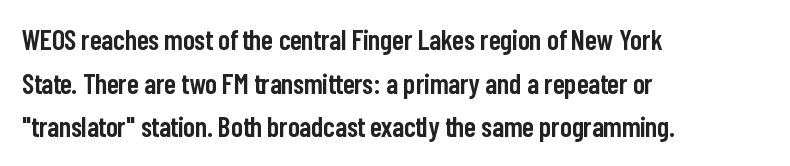
Proportional: the letters do not fall into vertical columns. The glyphs have the mass of a demibold cut, below bold. If you drew a line through each stem, it would be perfectly vertical. Horizontal alignment here is leftward, the default for most running prose. The tracking reads as untouched default to a designer's eye.
